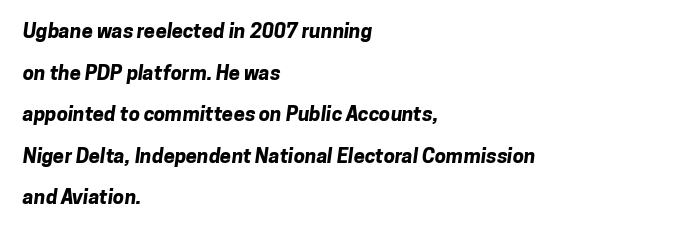
Q: Is the text bold? A: Yes.
Q: Is the text underlined? A: No.
Q: How is the paragraph aligned? A: Left-aligned.
Q: Is the spacing between letters normal or unusually wide? A: Normal.
Q: Is the spacing between lines tight, normal or loose? A: Loose.
